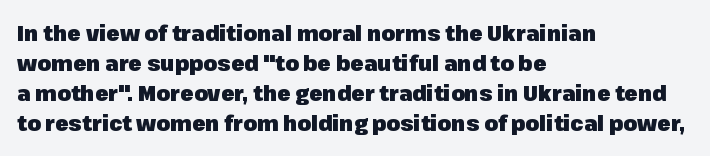
Q: Is the text bold? A: Yes.
Q: Is the text italic (slanted)? A: No, it is upright.
Q: Is the text underlined? A: No.
Q: How is the paragraph aligned? A: Left-aligned.
Q: Is the spacing between letters normal or unusually wide? A: Normal.
Q: Is the spacing between lines tight, normal or loose? A: Normal.
